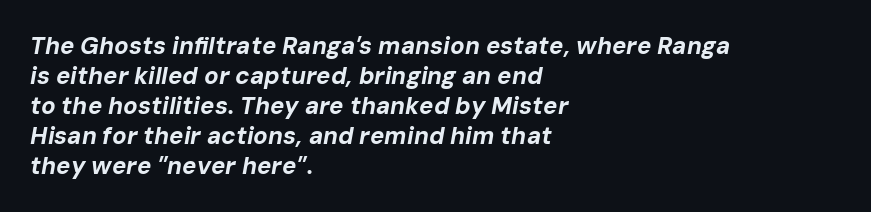
The image shows 24 px bold type, italic (leaning right); set left-aligned, normal line spacing (1.25x), normal letter spacing, not underlined.
